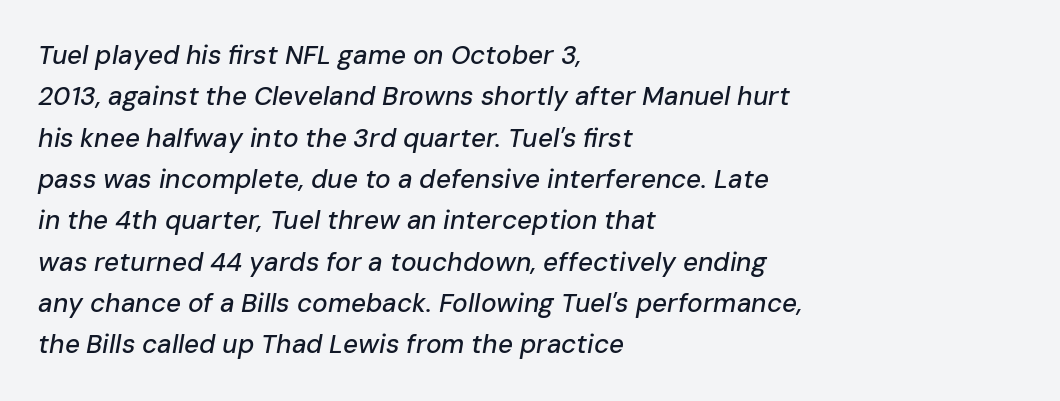
{"italic": "yes", "lean": "right", "slant_degrees": 10, "underline": "no", "align": "left", "line_spacing": "normal", "line_spacing_ratio": 1.59, "letter_spacing": "normal", "letter_spacing_em": 0.0, "glyph_px": 26}
